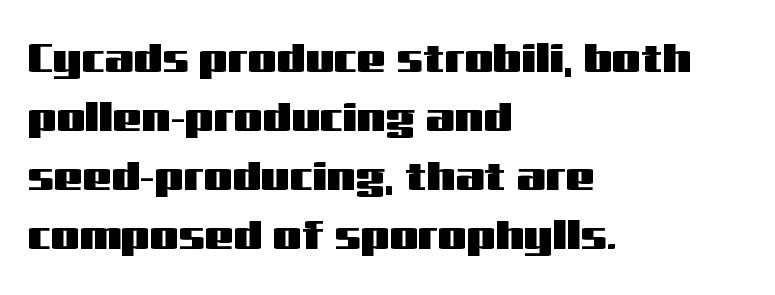
Horizontal bands of white between lines are of average thickness. Quick note: underline off. These lines are composed in type without serifs. Posture: straight, roman, zero tilt. Think of a printed novel: that variable character pitch is what you see here.
